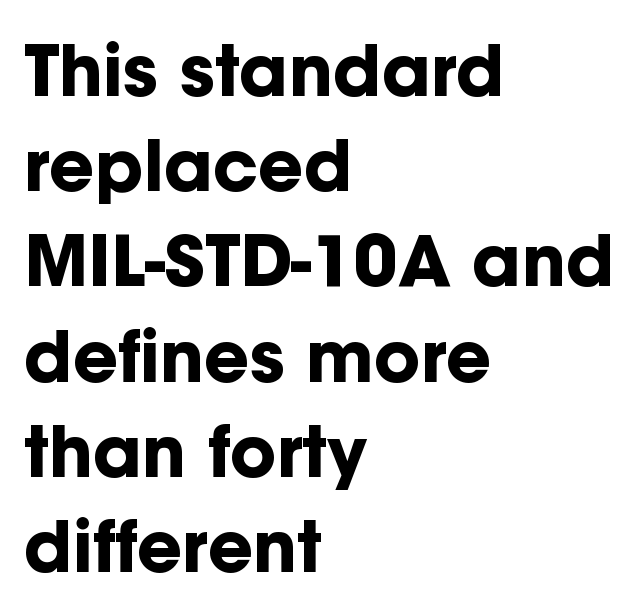
Q: Is the text bold? A: Yes.
Q: Is the text italic (slanted)? A: No, it is upright.
Q: Is the typeface a serif or a sans-serif typeface? A: Sans-serif.
Q: Is the text underlined? A: No.
Q: How is the paragraph aligned? A: Left-aligned.
Q: Is the spacing between letters normal or unusually wide? A: Normal.
Q: Is the spacing between lines tight, normal or loose? A: Normal.
Q: Width (condensed, normal, or wide)? A: Normal.
Q: Stroke contrast? A: Low.
Q: x-height? A: Medium.
Q: Monospaced? A: No.
